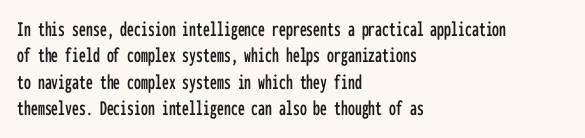
Q: Is the text italic (slanted)? A: No, it is upright.
Q: Is the text underlined? A: No.
Q: How is the paragraph aligned? A: Left-aligned.
Q: Is the spacing between letters normal or unusually wide? A: Normal.
